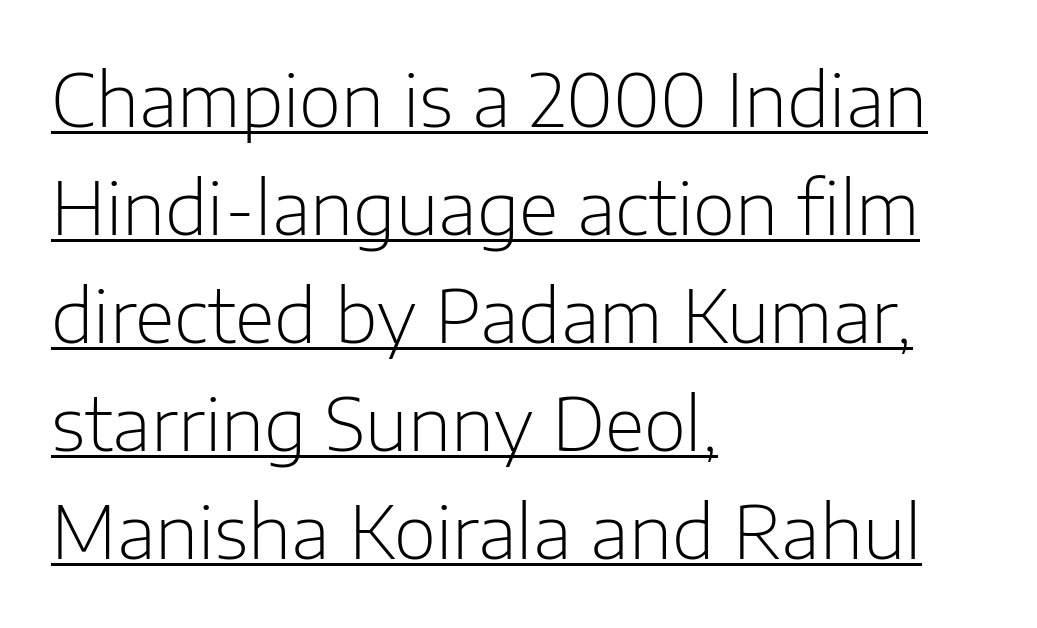
The image shows 73 px light sans-serif type, upright; set left-aligned, normal line spacing (1.48x), normal letter spacing, underlined; low stroke contrast and a medium x-height.
